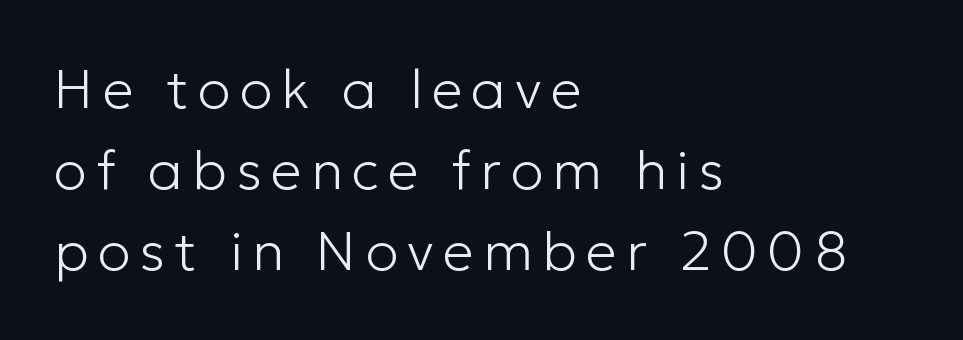
{"serif": "no", "italic": "no", "bold": "no", "weight": "light", "width": "normal", "stroke_contrast": "low", "x_height": "medium", "monospaced": "no", "underline": "no", "align": "left", "line_spacing": "normal", "line_spacing_ratio": 1.47, "glyph_px": 55}
